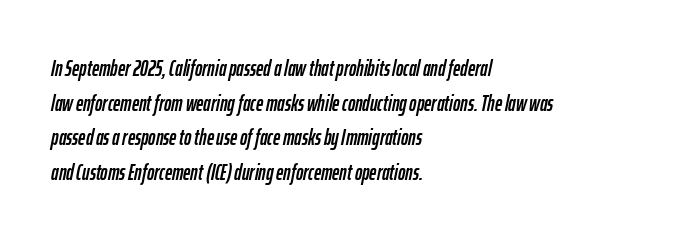
{"italic": "yes", "lean": "right", "slant_degrees": 12, "underline": "no", "align": "left", "line_spacing": "normal", "line_spacing_ratio": 1.57, "letter_spacing": "normal", "letter_spacing_em": 0.0, "glyph_px": 22}
